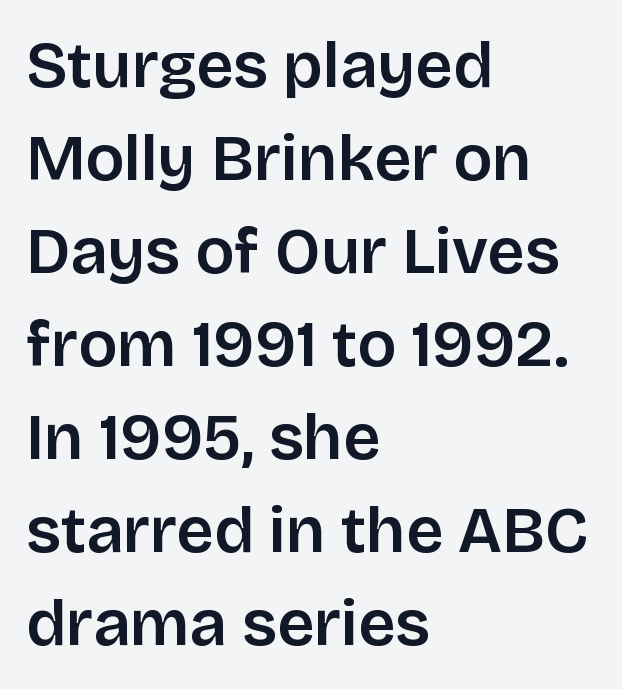
The typesetter chose a ragged-right arrangement here. Words float on clear page, feet unadorned. A typesetter would label this face a sans. The passage shown is typed in a proportional face where columns would drift. These lines were composed using upright roman letters. Tracking here is standard; glyphs follow each other at the usual distance.
